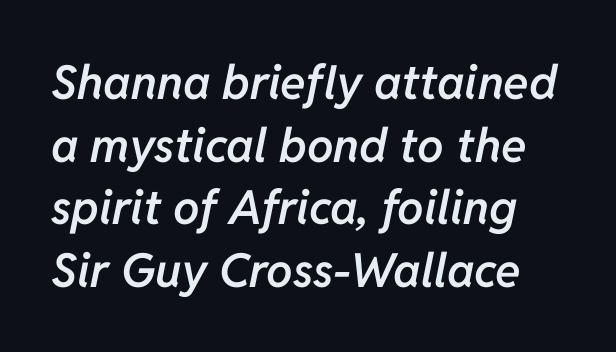
Q: Is the text bold? A: Semi-bold.
Q: Is the text italic (slanted)? A: Yes, it leans right by about 11 degrees.
Q: Is the text underlined? A: No.
Q: Is the spacing between letters normal or unusually wide? A: Normal.
Q: Is the spacing between lines tight, normal or loose? A: Normal.
Q: Width (condensed, normal, or wide)? A: Normal.
Q: Stroke contrast? A: Low.
Q: x-height? A: Medium.
Q: Monospaced? A: No.
